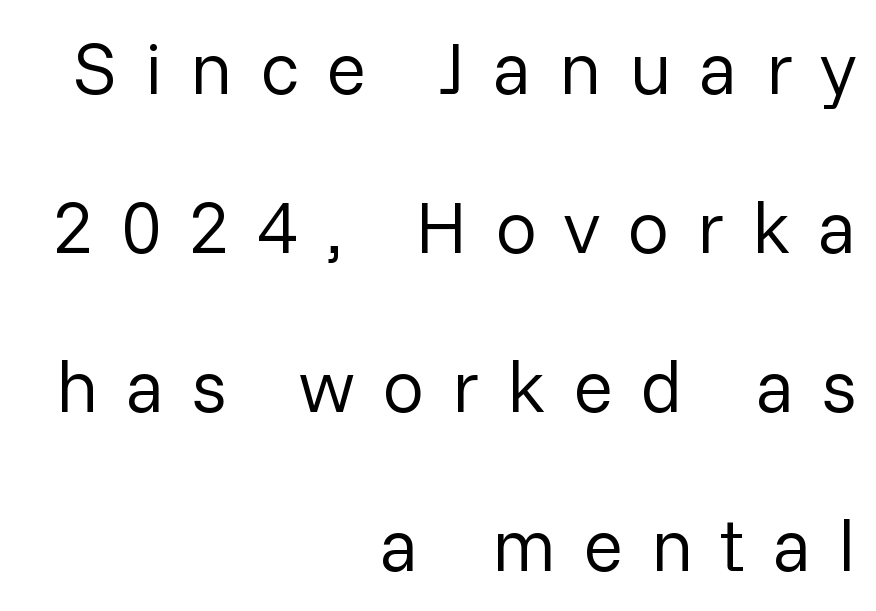
{"serif": "no", "italic": "no", "bold": "no", "weight": "regular", "width": "normal", "stroke_contrast": "low", "x_height": "medium", "monospaced": "no", "underline": "no", "align": "right", "line_spacing": "loose", "line_spacing_ratio": 2.15, "letter_spacing": "wide", "letter_spacing_em": 0.37, "glyph_px": 74}
